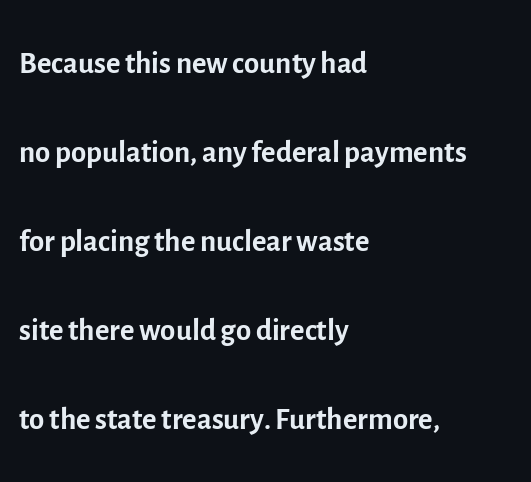
{"serif": "no", "italic": "no", "bold": "no", "weight": "regular", "width": "normal", "x_height": "medium", "monospaced": "no", "underline": "no", "align": "left", "line_spacing": "loose", "line_spacing_ratio": 2.02, "letter_spacing": "normal", "letter_spacing_em": 0.0, "glyph_px": 44}
